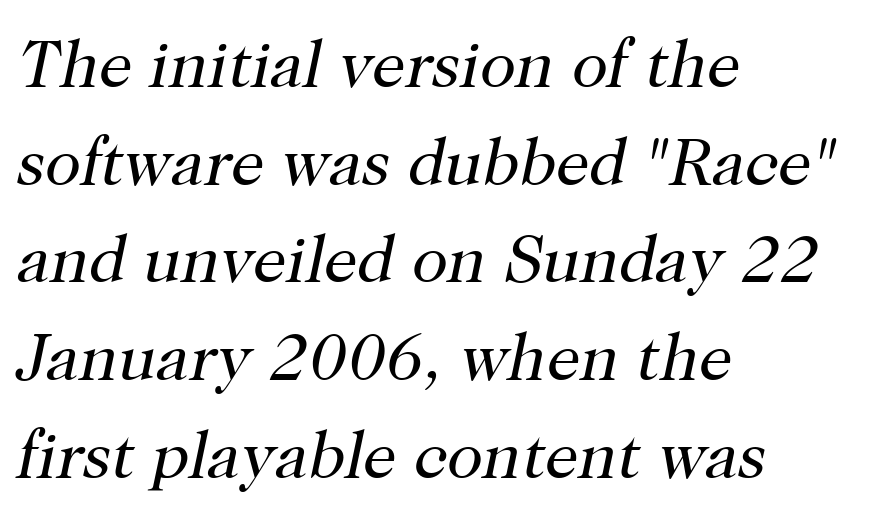
Q: Is the text bold? A: No.
Q: Is the text italic (slanted)? A: Yes, it leans right by about 12 degrees.
Q: Is the typeface a serif or a sans-serif typeface? A: Serif.
Q: Is the text underlined? A: No.
Q: How is the paragraph aligned? A: Left-aligned.
Q: Is the spacing between letters normal or unusually wide? A: Normal.
Q: Is the spacing between lines tight, normal or loose? A: Normal.
Q: Width (condensed, normal, or wide)? A: Normal.
Q: Stroke contrast? A: High.
Q: x-height? A: Medium.
Q: Monospaced? A: No.
